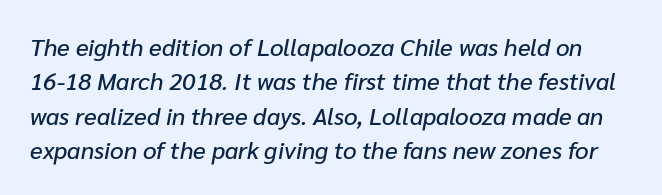
The foot of each line stays bare and open. The line texture is even and compact thanks to regular tracking. Emphasis-style slanted type is in use. Each new line begins a customary step beneath the previous one.
